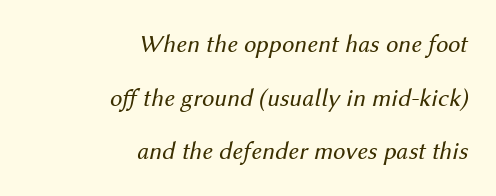
Q: Is the text bold? A: No.
Q: Is the text italic (slanted)? A: Yes, it leans right by about 12 degrees.
Q: Is the text underlined? A: No.
Q: How is the paragraph aligned? A: Right-aligned.
Q: Is the spacing between letters normal or unusually wide? A: Normal.
Q: Is the spacing between lines tight, normal or loose? A: Loose.
